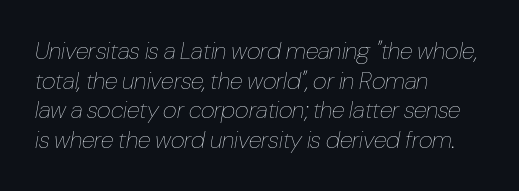
The rag falls on the right side of this text block. Heft: none added — not bold. This is oblique type, the kind used for emphasis or titles. The horizontal fit of the characters is conventional and even. Plain, unruled lines of type.
